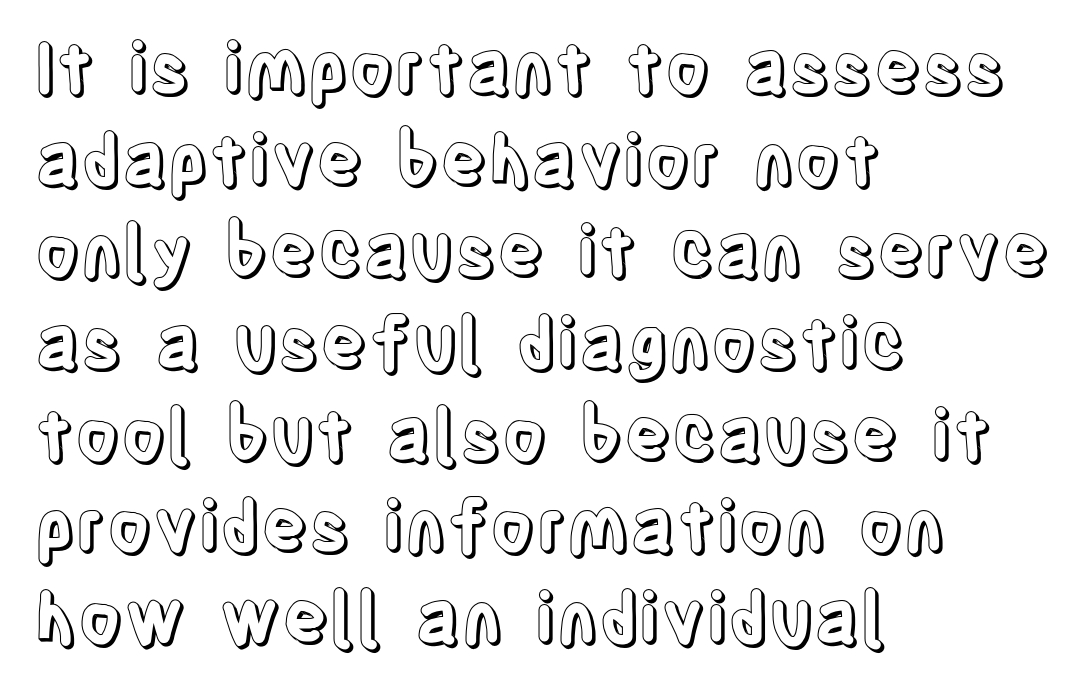
{"italic": "no", "width": "condensed", "x_height": "large", "monospaced": "no", "underline": "no", "align": "left", "line_spacing": "normal", "line_spacing_ratio": 1.31, "letter_spacing": "normal", "letter_spacing_em": 0.0, "glyph_px": 70}
